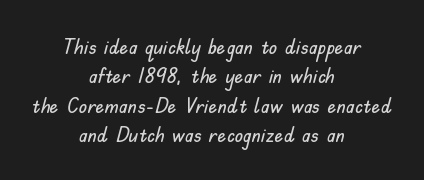
The image shows 22 px text type; set centered, normal line spacing (1.34x), normal letter spacing, not underlined.
